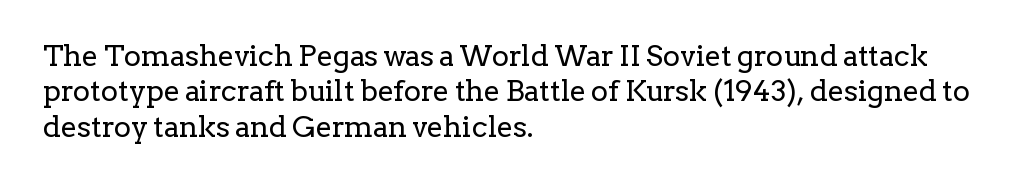
Vertical stems look standard width or narrower in stroke. A typesetter would call this proportional, since set widths differ per character. You can tell it's not italic because the verticals are truly vertical. Between one letter and the next there's only the usual sliver of space.
